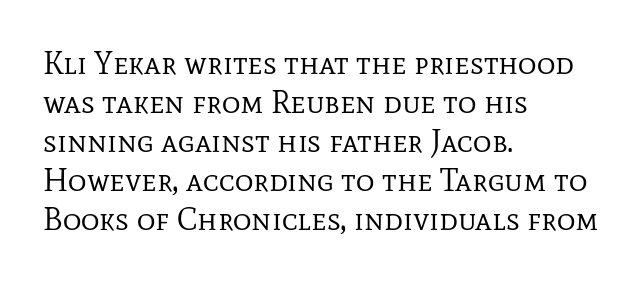
{"serif": "yes", "italic": "no", "bold": "no", "weight": "regular", "width": "normal", "stroke_contrast": "low", "x_height": "medium", "monospaced": "no", "underline": "no", "align": "left", "line_spacing_ratio": 1.22, "letter_spacing": "normal", "letter_spacing_em": 0.0, "glyph_px": 32}
